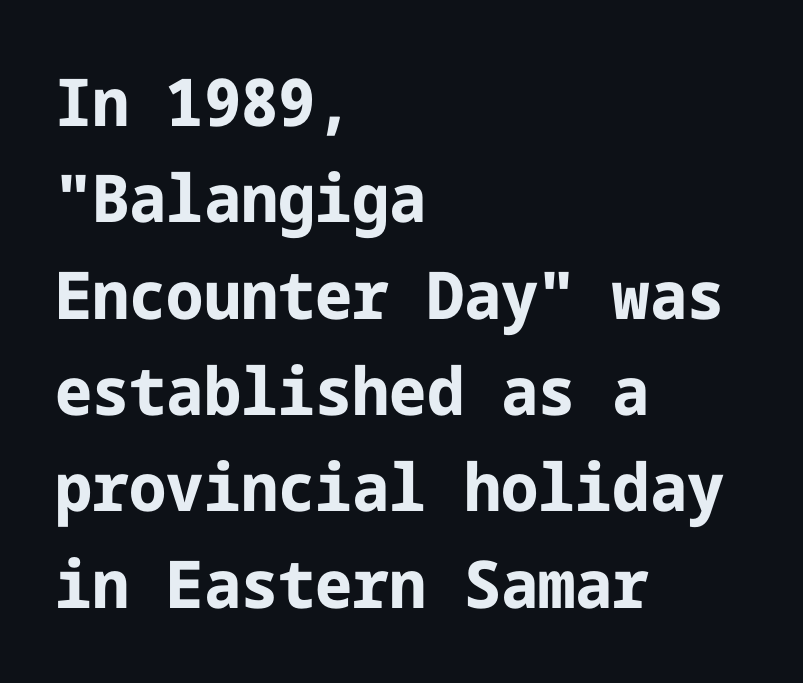
Q: Is the text bold? A: Yes.
Q: Is the text italic (slanted)? A: No, it is upright.
Q: Is the typeface a serif or a sans-serif typeface? A: Sans-serif.
Q: Is the text underlined? A: No.
Q: How is the paragraph aligned? A: Left-aligned.
Q: Is the spacing between letters normal or unusually wide? A: Normal.
Q: Is the spacing between lines tight, normal or loose? A: Normal.
Q: Width (condensed, normal, or wide)? A: Normal.
Q: Stroke contrast? A: Low.
Q: x-height? A: Medium.
